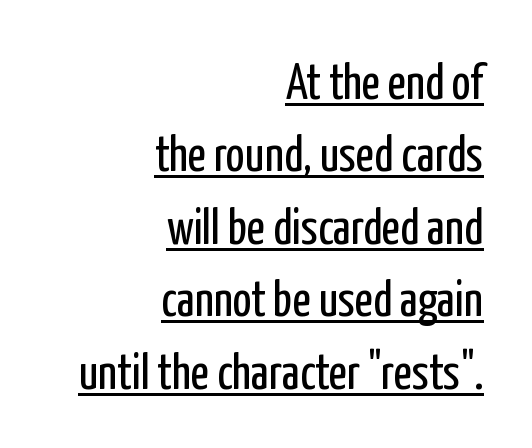
Honestly, the underline is the first thing you notice here. The specimen reads as upright at a glance. A typesetter would label this face a sans. The leading is moderate, giving the passage an even texture. Character widths vary here, with narrow letters taking less room than wide ones. Characters follow at the spacing the type designer built in.
